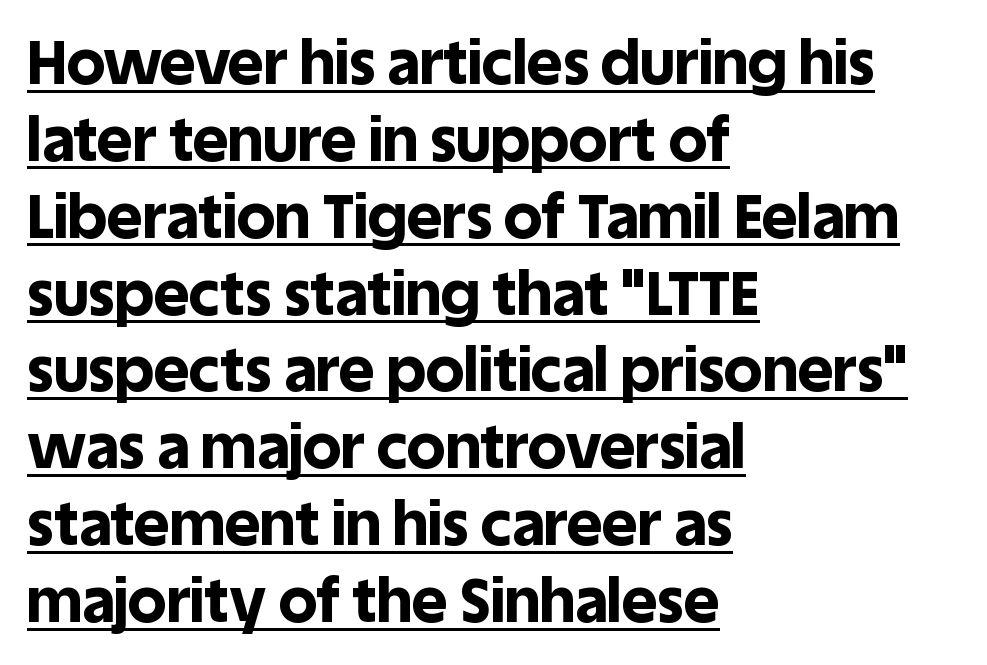
{"serif": "no", "italic": "no", "bold": "yes", "weight": "bold", "width": "normal", "x_height": "large", "monospaced": "no", "underline": "yes", "align": "left", "line_spacing": "normal", "line_spacing_ratio": 1.26, "letter_spacing": "normal", "letter_spacing_em": 0.0, "glyph_px": 61}
